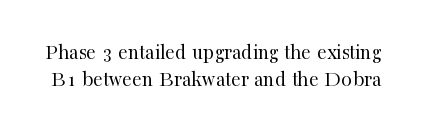
Check under the words: just untouched page. The letterforms sit shoulder to shoulder at normal distance. Rendered with straight, roman letterforms. No heavy texture on the line: the type isn't bold.
